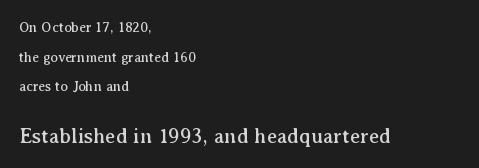
Successive baselines arrive slowly, with a big drop between each. It's the straight-up-and-down kind of type. The horizontal fit of the characters is conventional and even. Compare the two chunks: the lower has the greater cap height. The area under the type is left untouched. Alignment: flush left.
